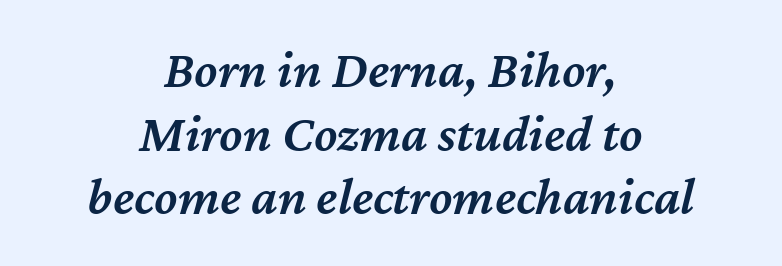
Q: Is the text bold? A: Semi-bold.
Q: Is the text italic (slanted)? A: Yes, it leans right by about 12 degrees.
Q: Is the text underlined? A: No.
Q: How is the paragraph aligned? A: Centered.
Q: Is the spacing between letters normal or unusually wide? A: Normal.
Q: Width (condensed, normal, or wide)? A: Normal.
Q: Stroke contrast? A: Medium.
Q: x-height? A: Medium.
Q: Monospaced? A: No.
